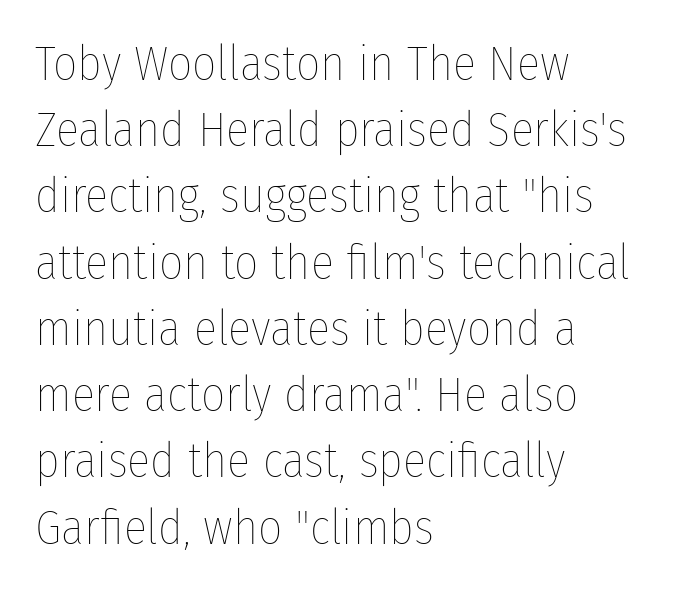
The image shows 48 px thin, condensed type, upright; set left-aligned, normal line spacing (1.38x), normal letter spacing, not underlined; low stroke contrast and a medium x-height.
